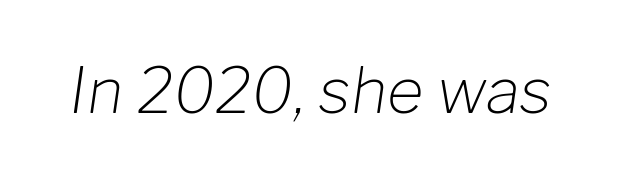
Q: Is the text bold? A: No.
Q: Is the text italic (slanted)? A: Yes, it leans right by about 8 degrees.
Q: Is the text underlined? A: No.
Q: Is the spacing between letters normal or unusually wide? A: Normal.
Q: Width (condensed, normal, or wide)? A: Normal.
Q: Stroke contrast? A: Low.
Q: x-height? A: Medium.
Q: Monospaced? A: No.
